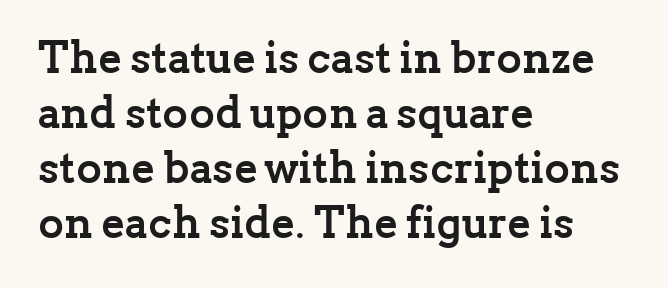
The image shows 44 px semibold serif type, upright; set left-aligned, normal line spacing (1.25x), normal letter spacing, not underlined; low stroke contrast and a medium x-height.
